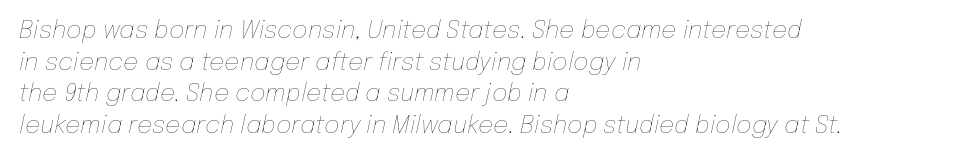
Caption: multi-line text, flush left, ragged right. Does the leading feel generous? No, just average. Here the glyphs are tracked normally, forming tight word shapes. The lettering tilts uniformly, giving the passage an italic look. Words float on clear page, feet unadorned.
